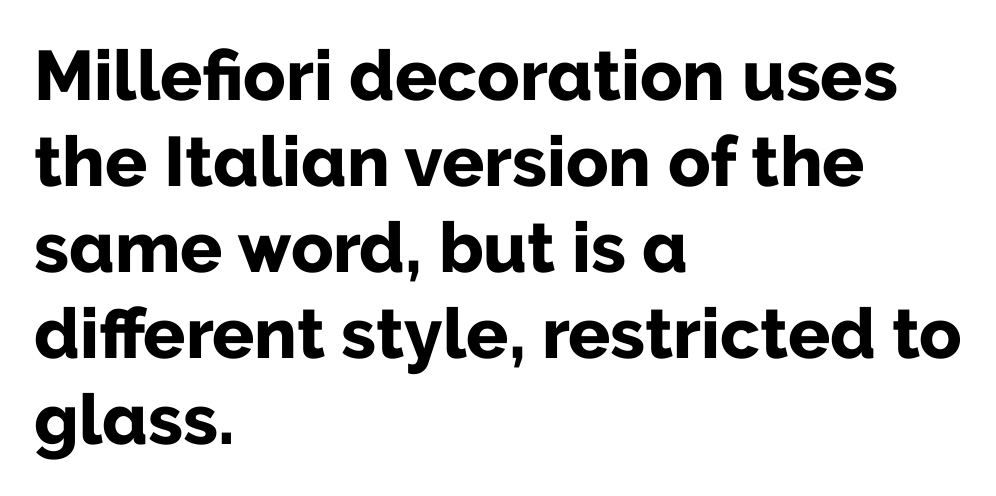
The image shows 70 px bold sans-serif type, upright; set left-aligned, line spacing 1.23x, normal letter spacing, not underlined; low stroke contrast and a medium x-height.
